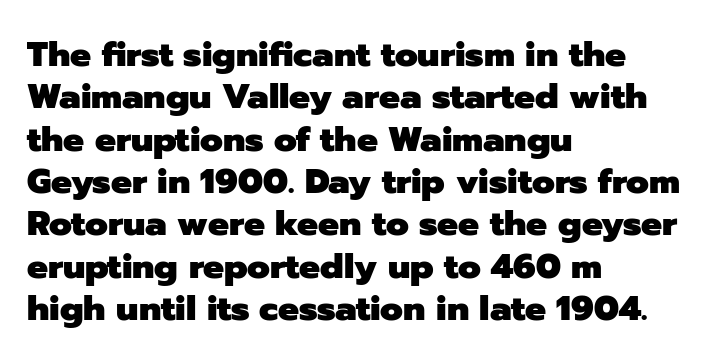
{"serif": "no", "italic": "no", "bold": "yes", "weight": "heavy", "width": "normal", "stroke_contrast": "low", "x_height": "medium", "monospaced": "no", "underline": "no", "align": "left", "line_spacing_ratio": 1.21, "letter_spacing": "normal", "letter_spacing_em": 0.0, "glyph_px": 35}
